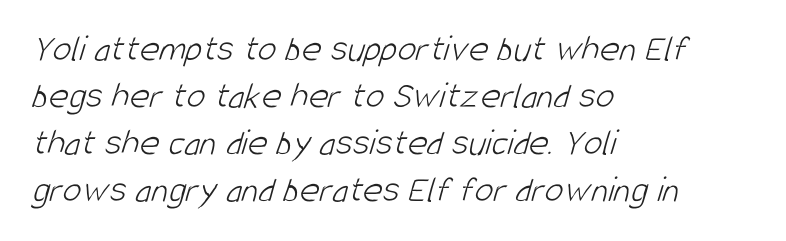
{"serif": "no", "bold": "no", "weight": "light", "width": "condensed", "stroke_contrast": "low", "x_height": "large", "monospaced": "no", "underline": "no", "align": "left", "line_spacing_ratio": 1.24, "letter_spacing": "normal", "letter_spacing_em": 0.0, "glyph_px": 38}
